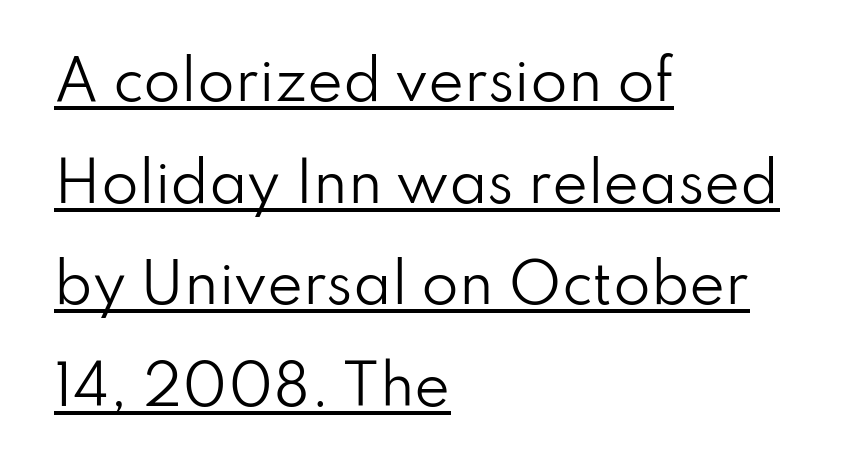
The image shows 54 px regular-weight sans-serif type, upright; set left-aligned, line spacing 1.88x, normal letter spacing, underlined; low stroke contrast and a small x-height.
